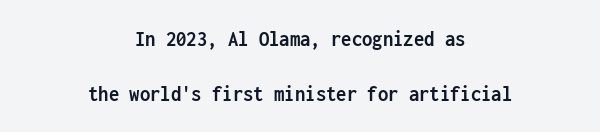
The image shows 23 px bold type, upright; set centered, loose line spacing (2.37x), normal letter spacing, not underlined.
